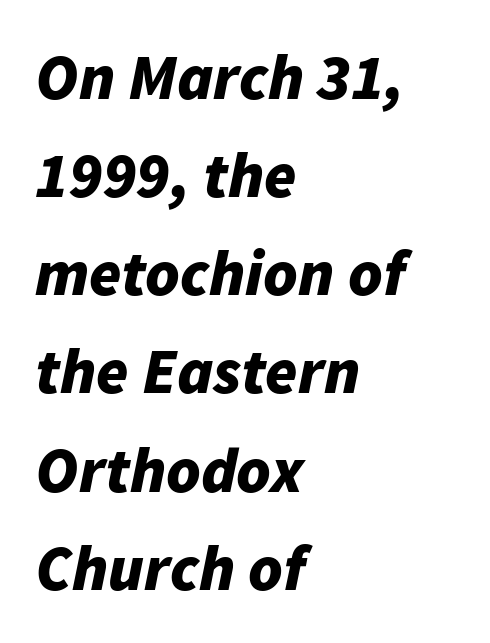
Q: Is the text bold? A: Yes.
Q: Is the text italic (slanted)? A: Yes, it leans right by about 11 degrees.
Q: Is the text underlined? A: No.
Q: How is the paragraph aligned? A: Left-aligned.
Q: Is the spacing between letters normal or unusually wide? A: Normal.
Q: Is the spacing between lines tight, normal or loose? A: Normal.
Q: Width (condensed, normal, or wide)? A: Normal.
Q: Stroke contrast? A: Low.
Q: x-height? A: Medium.
Q: Monospaced? A: No.
